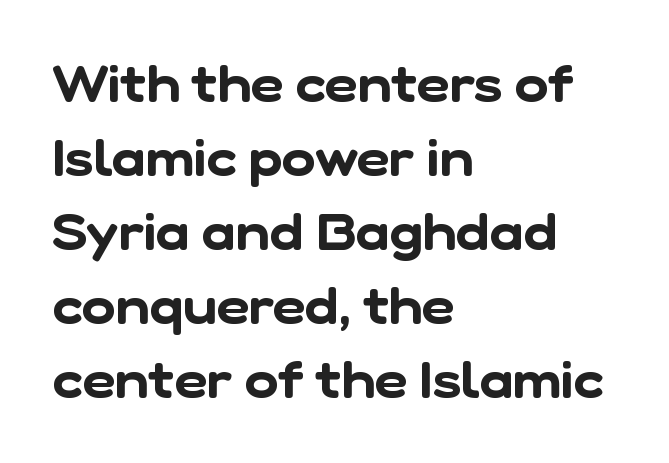
Q: Is the typeface a serif or a sans-serif typeface? A: Sans-serif.
Q: Is the text underlined? A: No.
Q: How is the paragraph aligned? A: Left-aligned.
Q: Is the spacing between letters normal or unusually wide? A: Normal.
Q: Is the spacing between lines tight, normal or loose? A: Normal.
Q: Width (condensed, normal, or wide)? A: Normal.
Q: Stroke contrast? A: Low.
Q: x-height? A: Medium.
Q: Monospaced? A: No.
